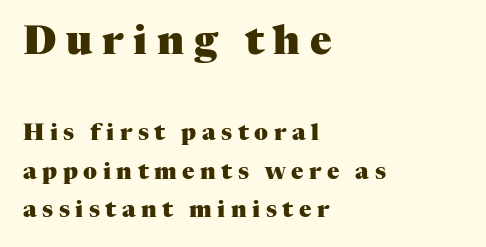
Q: Is the text bold? A: Yes.
Q: Is the text italic (slanted)? A: No, it is upright.
Q: Is the typeface a serif or a sans-serif typeface? A: Serif.
Q: Is the text underlined? A: No.
Q: How is the paragraph aligned? A: Left-aligned.
Q: Is the spacing between letters normal or unusually wide? A: Unusually wide.
Q: Is the spacing between lines tight, normal or loose? A: Normal.
Q: Which block of text is set in a larger size, the first (top) or the second (bottom)? A: The first (top) one.
Q: Width (condensed, normal, or wide)? A: Normal.
Q: Stroke contrast? A: Medium.
Q: x-height? A: Medium.
Q: Monospaced? A: No.
